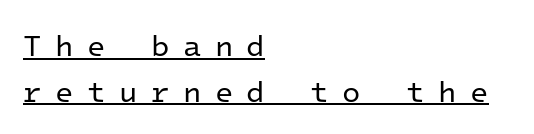
The image shows 30 px regular-weight sans-serif type, upright, monospaced; set left-aligned, normal line spacing (1.52x), unusually wide letter spacing (+0.45 em), underlined; low stroke contrast and a medium x-height.
